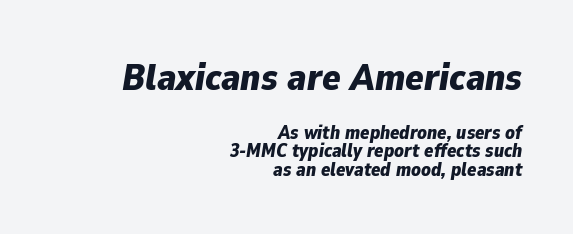
Q: Is the text bold? A: Yes.
Q: Is the text italic (slanted)? A: Yes, it leans right by about 9 degrees.
Q: Is the text underlined? A: No.
Q: How is the paragraph aligned? A: Right-aligned.
Q: Is the spacing between letters normal or unusually wide? A: Normal.
Q: Is the spacing between lines tight, normal or loose? A: Tight.
Q: Which block of text is set in a larger size, the first (top) or the second (bottom)? A: The first (top) one.
Q: Width (condensed, normal, or wide)? A: Normal.
Q: Stroke contrast? A: Low.
Q: x-height? A: Medium.
Q: Monospaced? A: No.
